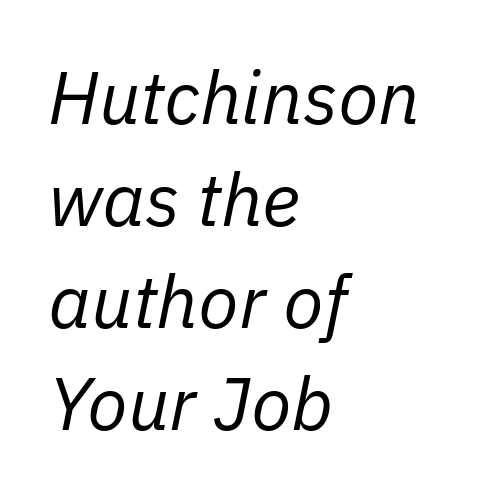
The image shows 74 px regular-weight type, italic (leaning right); set left-aligned, normal line spacing (1.38x), normal letter spacing, not underlined; low stroke contrast and a medium x-height.
